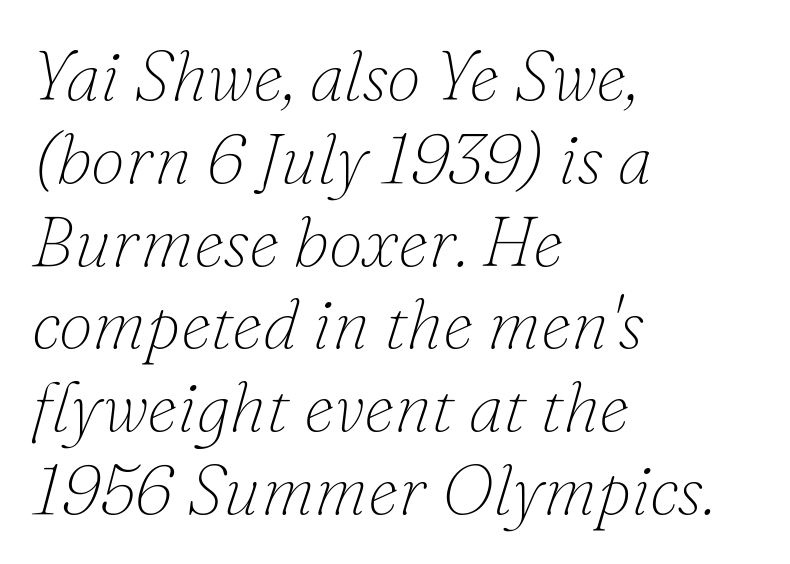
Q: Is the text bold? A: No.
Q: Is the text italic (slanted)? A: Yes, it leans right by about 16 degrees.
Q: Is the typeface a serif or a sans-serif typeface? A: Serif.
Q: Is the text underlined? A: No.
Q: How is the paragraph aligned? A: Left-aligned.
Q: Is the spacing between letters normal or unusually wide? A: Normal.
Q: Width (condensed, normal, or wide)? A: Normal.
Q: Stroke contrast? A: Low.
Q: x-height? A: Small.
Q: Monospaced? A: No.
